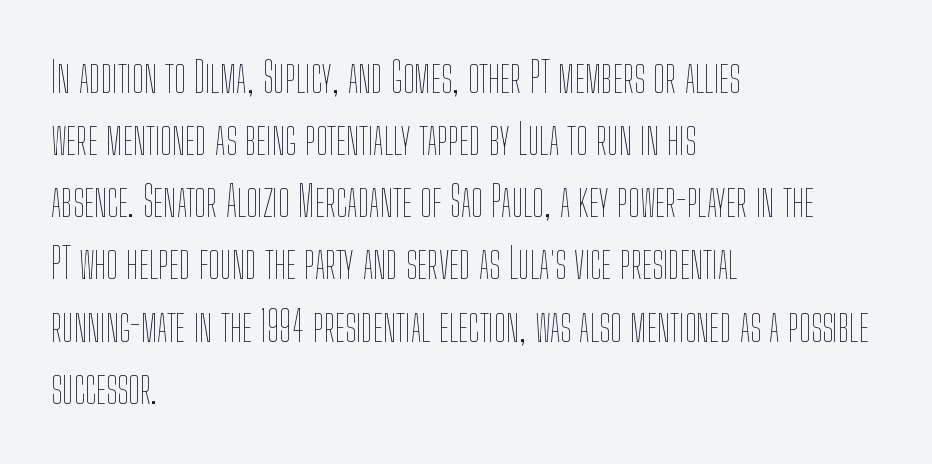
Q: Is the text bold? A: No.
Q: Is the text italic (slanted)? A: No, it is upright.
Q: Is the text underlined? A: No.
Q: How is the paragraph aligned? A: Left-aligned.
Q: Is the spacing between letters normal or unusually wide? A: Normal.
Q: Is the spacing between lines tight, normal or loose? A: Normal.
Q: Width (condensed, normal, or wide)? A: Condensed.
Q: Stroke contrast? A: Low.
Q: x-height? A: Medium.
Q: Monospaced? A: No.
